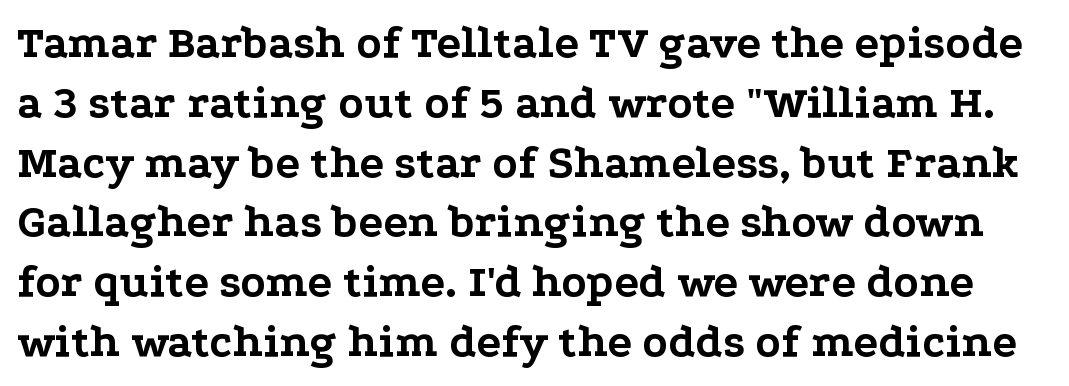
Q: Is the text bold? A: Yes.
Q: Is the text italic (slanted)? A: No, it is upright.
Q: Is the typeface a serif or a sans-serif typeface? A: Serif.
Q: Is the text underlined? A: No.
Q: Is the spacing between letters normal or unusually wide? A: Normal.
Q: Is the spacing between lines tight, normal or loose? A: Normal.
Q: Width (condensed, normal, or wide)? A: Wide.
Q: Stroke contrast? A: Low.
Q: x-height? A: Medium.
Q: Monospaced? A: No.
